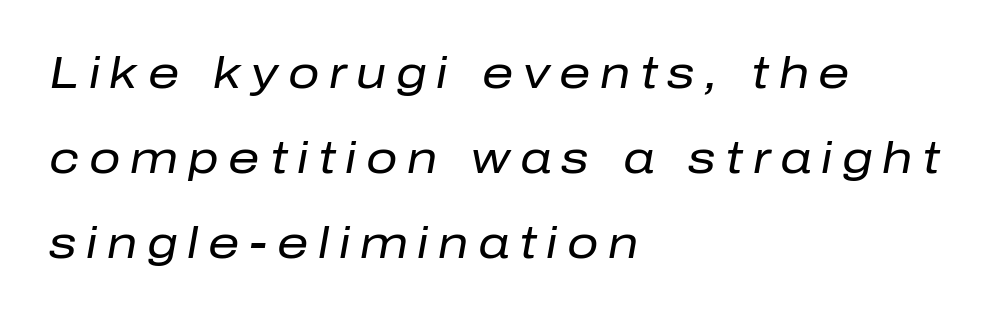
Q: Is the text bold? A: No.
Q: Is the text italic (slanted)? A: Yes, it leans right by about 10 degrees.
Q: Is the text underlined? A: No.
Q: How is the paragraph aligned? A: Left-aligned.
Q: Is the spacing between letters normal or unusually wide? A: Unusually wide.
Q: Is the spacing between lines tight, normal or loose? A: Loose.
Q: Width (condensed, normal, or wide)? A: Normal.
Q: Stroke contrast? A: Low.
Q: x-height? A: Medium.
Q: Monospaced? A: No.
